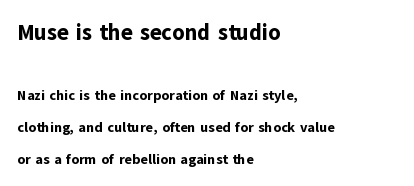
Visually, the top section dominates because its glyphs are scaled up. This is heavy type, rendered in bold. Glyph-to-glyph distance matches everyday printed text. Type without underlining. A classic flush-left, rag-right setting is used for this passage.
